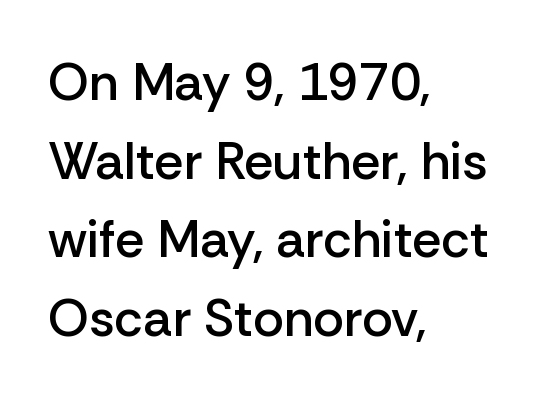
The image shows 52 px semibold sans-serif type, upright; set left-aligned, normal line spacing (1.51x), normal letter spacing, not underlined; low stroke contrast and a medium x-height.
